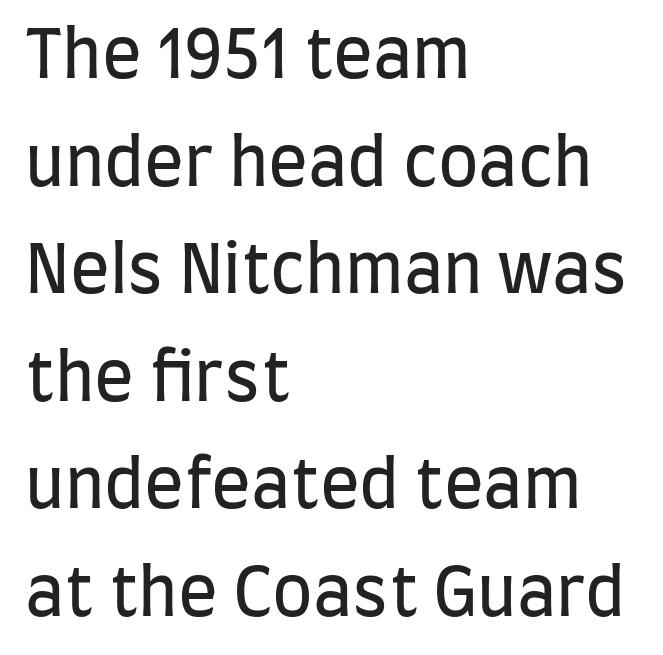
{"serif": "no", "italic": "no", "bold": "no", "weight": "regular", "width": "condensed", "stroke_contrast": "low", "x_height": "large", "monospaced": "no", "underline": "no", "align": "left", "line_spacing": "normal", "line_spacing_ratio": 1.63, "letter_spacing": "normal", "letter_spacing_em": 0.0, "glyph_px": 66}
